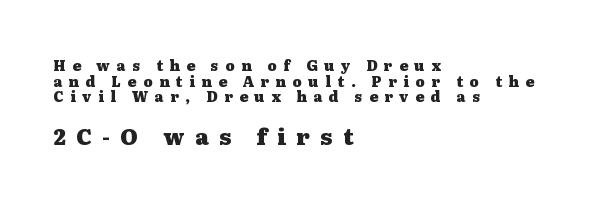
Q: Is the text bold? A: Yes.
Q: Is the text italic (slanted)? A: No, it is upright.
Q: Is the text underlined? A: No.
Q: How is the paragraph aligned? A: Left-aligned.
Q: Is the spacing between letters normal or unusually wide? A: Unusually wide.
Q: Is the spacing between lines tight, normal or loose? A: Tight.
Q: Which block of text is set in a larger size, the first (top) or the second (bottom)? A: The second (bottom) one.
